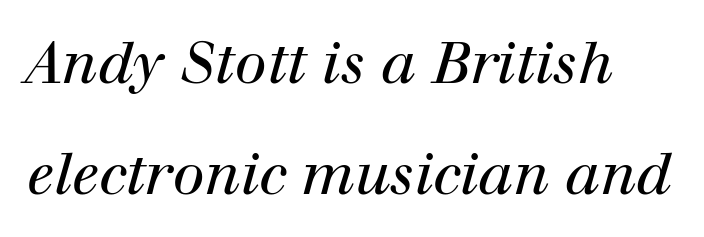
{"serif": "yes", "italic": "yes", "lean": "right", "slant_degrees": 12, "bold": "no", "weight": "regular", "width": "normal", "stroke_contrast": "high", "x_height": "medium", "monospaced": "no", "underline": "no", "line_spacing": "loose", "line_spacing_ratio": 1.92, "letter_spacing": "normal", "letter_spacing_em": 0.0, "glyph_px": 58}
